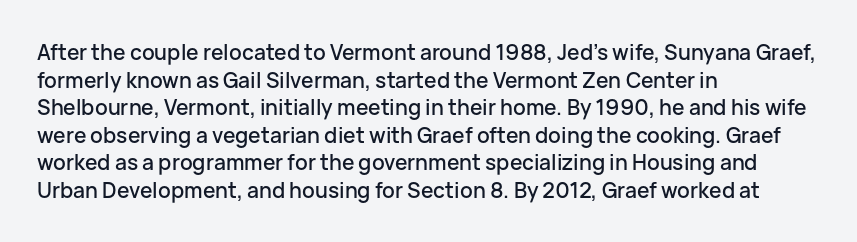
The image shows 21 px text type, upright; set left-aligned, normal line spacing (1.31x), normal letter spacing, not underlined.
